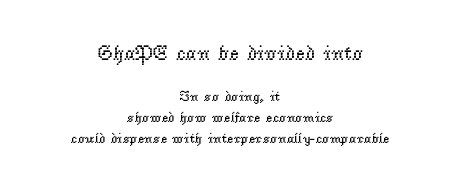
{"italic": "no", "bold": "no", "underline": "no", "align": "center", "line_spacing": "normal", "line_spacing_ratio": 1.49, "letter_spacing": "normal", "letter_spacing_em": 0.0, "larger_block": "first", "size_ratio": 1.5, "glyph_px": 21}
